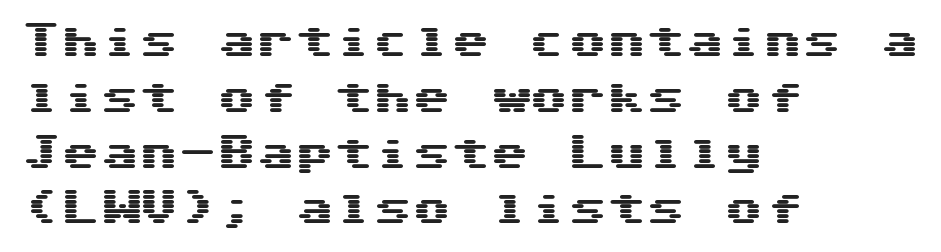
The rows are spaced the way most documents space them. Each letter's strokes conclude bluntly, with no projecting serifs. The passage shown is typed in a monospace face where columns stay perfectly aligned. Do the letters lean? They stand straight. The zone under the glyphs is completely vacant. Here the glyphs are tracked normally, forming tight word shapes.
